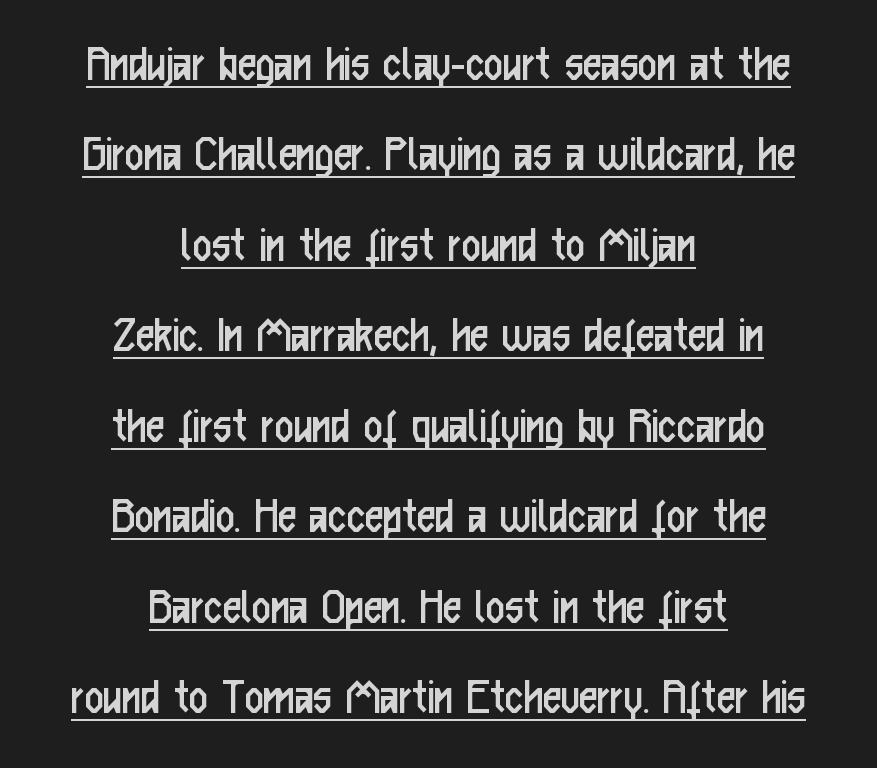
Q: Is the text bold? A: No.
Q: Is the text italic (slanted)? A: No, it is upright.
Q: Is the typeface a serif or a sans-serif typeface? A: Sans-serif.
Q: Is the text underlined? A: Yes.
Q: How is the paragraph aligned? A: Centered.
Q: Is the spacing between letters normal or unusually wide? A: Normal.
Q: Width (condensed, normal, or wide)? A: Condensed.
Q: Stroke contrast? A: Low.
Q: x-height? A: Medium.
Q: Monospaced? A: No.
